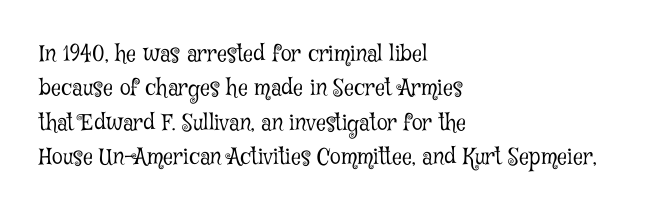
Q: Is the text bold? A: No.
Q: Is the text italic (slanted)? A: No, it is upright.
Q: Is the text underlined? A: No.
Q: How is the paragraph aligned? A: Left-aligned.
Q: Is the spacing between letters normal or unusually wide? A: Normal.
Q: Is the spacing between lines tight, normal or loose? A: Normal.
